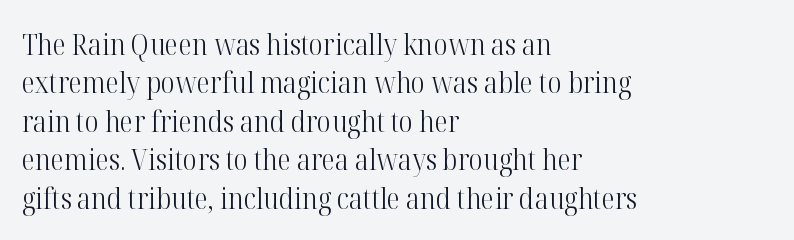
The image shows 30 px light, condensed serif type, upright; set left-aligned, normal line spacing (1.28x), normal letter spacing, not underlined; high stroke contrast and a medium x-height.
